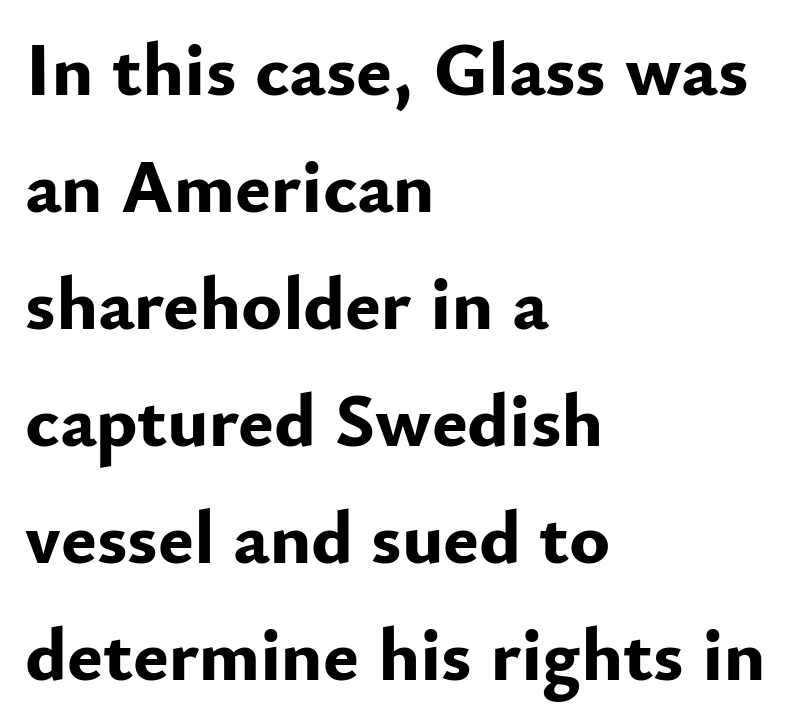
The image shows 76 px bold sans-serif type, upright; set left-aligned, normal line spacing (1.54x), normal letter spacing, not underlined; low stroke contrast and a small x-height.
